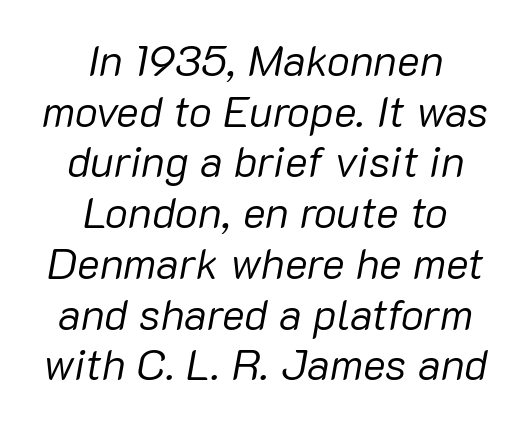
{"italic": "yes", "lean": "right", "slant_degrees": 10, "bold": "no", "weight": "regular", "width": "normal", "stroke_contrast": "low", "x_height": "medium", "monospaced": "no", "underline": "no", "align": "center", "line_spacing_ratio": 1.18, "letter_spacing": "normal", "letter_spacing_em": 0.0, "glyph_px": 43}
